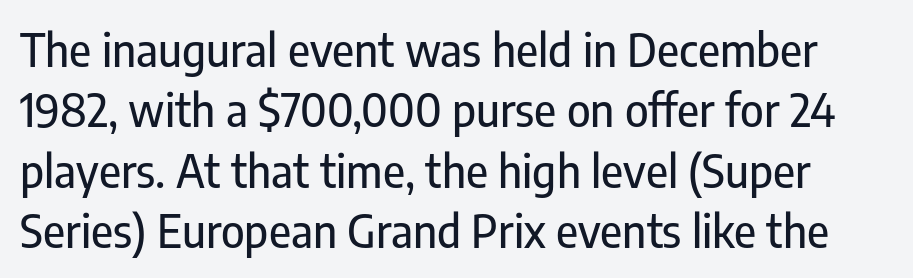
This rendering features lettering with no underline. Looks like regular typesetting: each glyph gets only the width it needs. Is there much room between lines? A standard amount, neither cramped nor airy. Look at the bottom of the vertical strokes: they stop flat, with no serifs. Nope, not italic — everything's standing straight. Spacing between characters is what you'd get straight out of the box.
